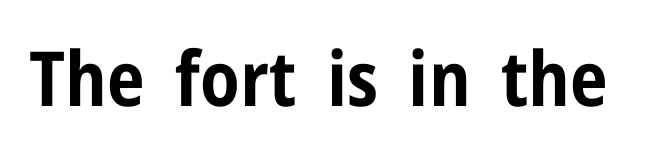
The image shows 76 px bold, condensed sans-serif type, upright; set normal letter spacing, not underlined; low stroke contrast and a medium x-height.
